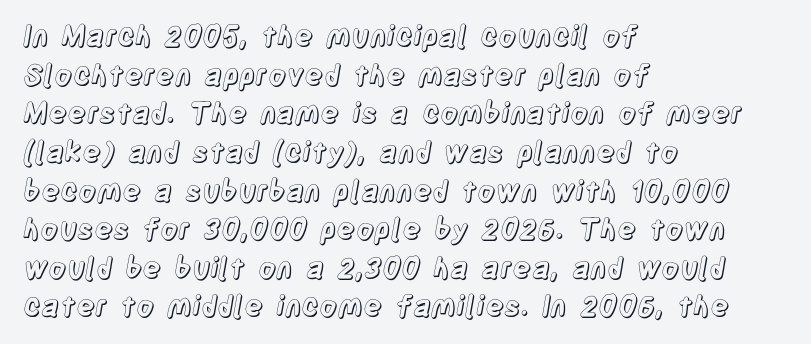
{"width": "condensed", "x_height": "large", "monospaced": "no", "underline": "no", "align": "left", "line_spacing": "normal", "line_spacing_ratio": 1.38, "letter_spacing": "normal", "letter_spacing_em": 0.0, "glyph_px": 28}
